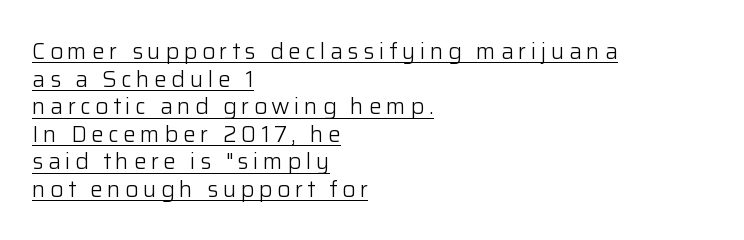
The image shows 23 px text type, upright; set left-aligned, line spacing 1.2x, underlined.
